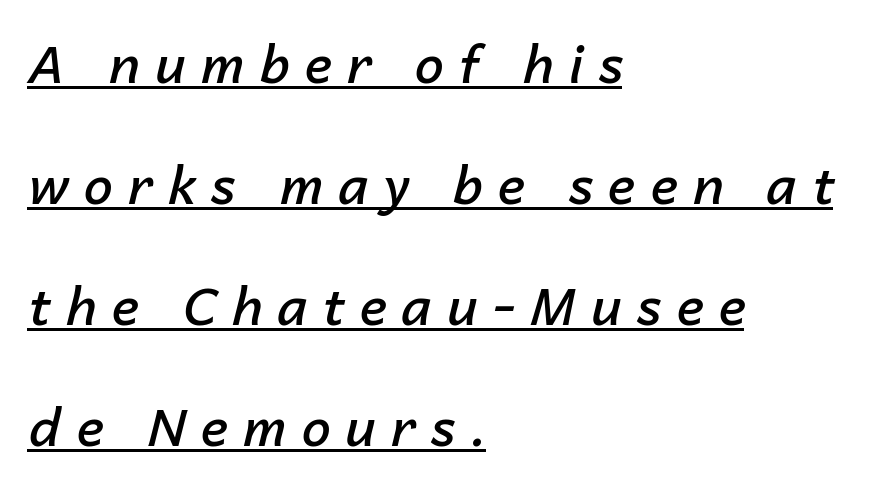
Q: Is the text bold? A: Semi-bold.
Q: Is the text italic (slanted)? A: Yes, it leans right by about 14 degrees.
Q: Is the text underlined? A: Yes.
Q: How is the paragraph aligned? A: Left-aligned.
Q: Is the spacing between letters normal or unusually wide? A: Unusually wide.
Q: Is the spacing between lines tight, normal or loose? A: Loose.
Q: Width (condensed, normal, or wide)? A: Normal.
Q: Stroke contrast? A: Low.
Q: x-height? A: Medium.
Q: Monospaced? A: No.
